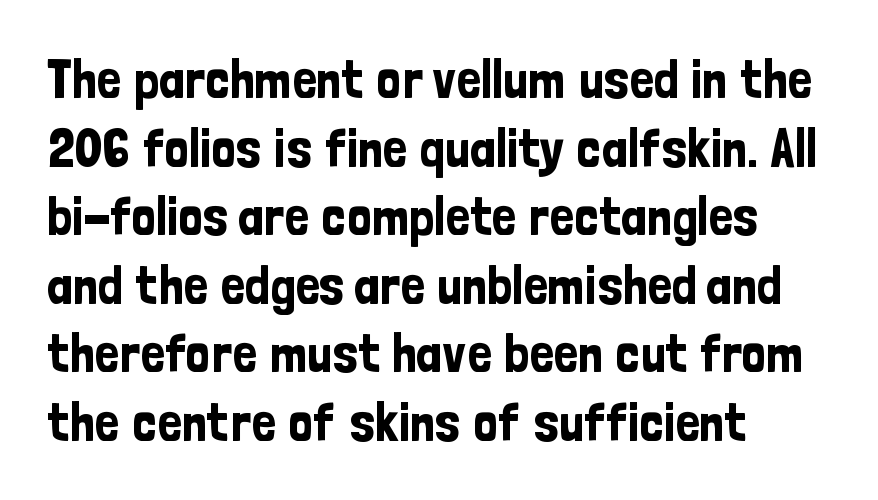
The image shows 54 px condensed sans-serif type, upright; set left-aligned, normal line spacing (1.27x), normal letter spacing, not underlined; low stroke contrast and a medium x-height.
